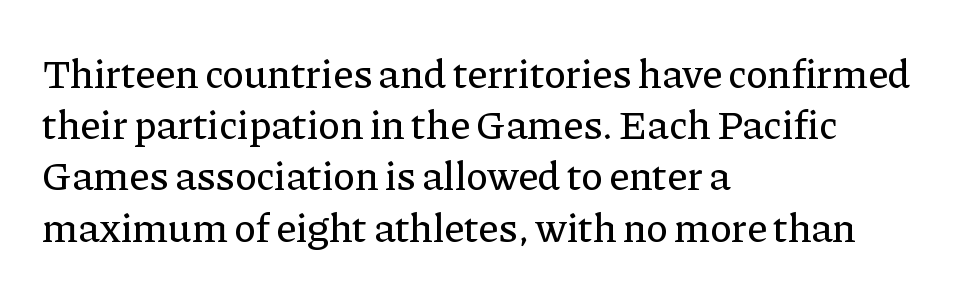
The image shows 41 px serif type, upright; set left-aligned, normal line spacing (1.25x), normal letter spacing, not underlined; low stroke contrast and a medium x-height.
